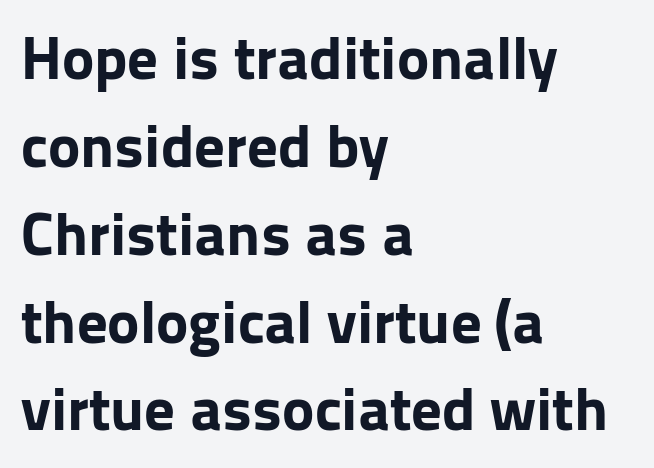
The image shows 61 px bold sans-serif type, upright; set left-aligned, normal line spacing (1.44x), normal letter spacing, not underlined; low stroke contrast and a medium x-height.
